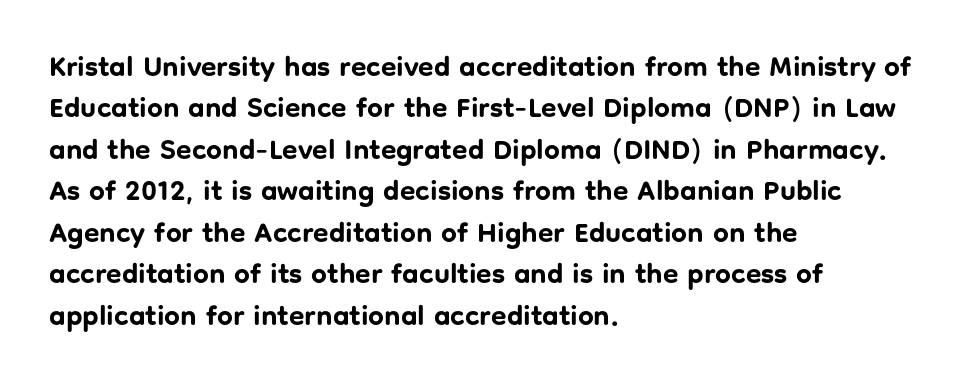
The rendering uses natural spacing where letterforms have individual widths. The leading is moderate, giving the passage an even texture. Does extra space separate the letters? No, they use regular spacing. The letters carry no serifs — their stems end cleanly without finishing strokes. Casual observation: everything's shoved over to the left. Tall strokes in this sample are plumb rather than angled.
